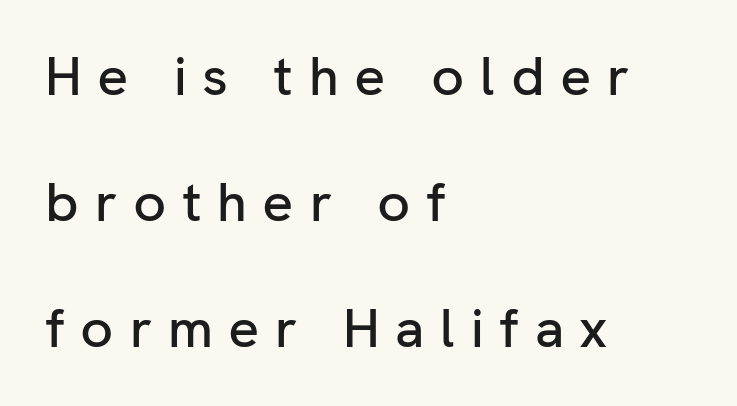
Is this a sans? Yes — the strokes have no serifs. The paragraph has a hard left edge and a soft right edge. Successive baselines arrive slowly, with a big drop between each. Only glyphs here, with clear space below each row. Character widths vary here, with narrow letters taking less room than wide ones. The horizontal fit of the characters is loose and conspicuously gappy.
